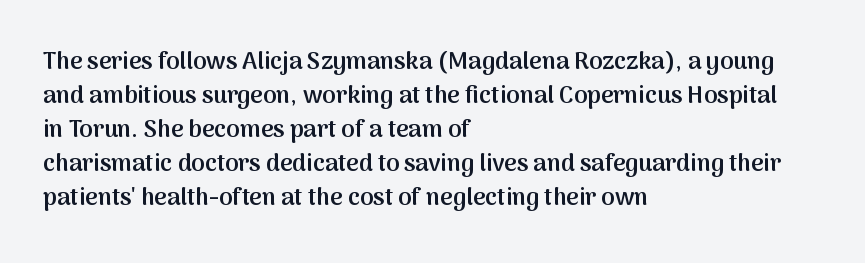
The image shows 24 px text type, upright; set left-aligned, normal line spacing (1.42x), normal letter spacing, not underlined.
